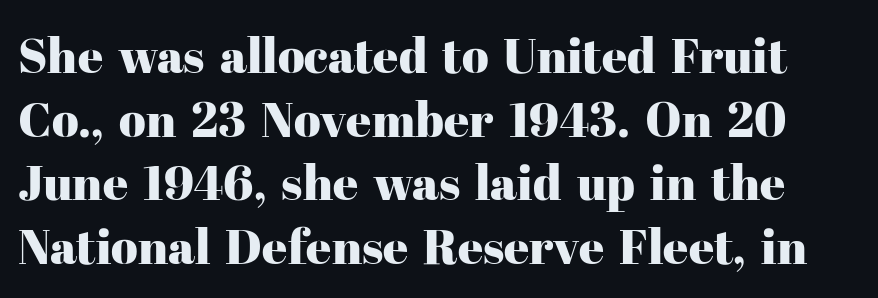
Q: Is the text italic (slanted)? A: No, it is upright.
Q: Is the typeface a serif or a sans-serif typeface? A: Serif.
Q: Is the text underlined? A: No.
Q: Is the spacing between letters normal or unusually wide? A: Normal.
Q: Is the spacing between lines tight, normal or loose? A: Normal.
Q: Width (condensed, normal, or wide)? A: Normal.
Q: Stroke contrast? A: High.
Q: x-height? A: Medium.
Q: Monospaced? A: No.
